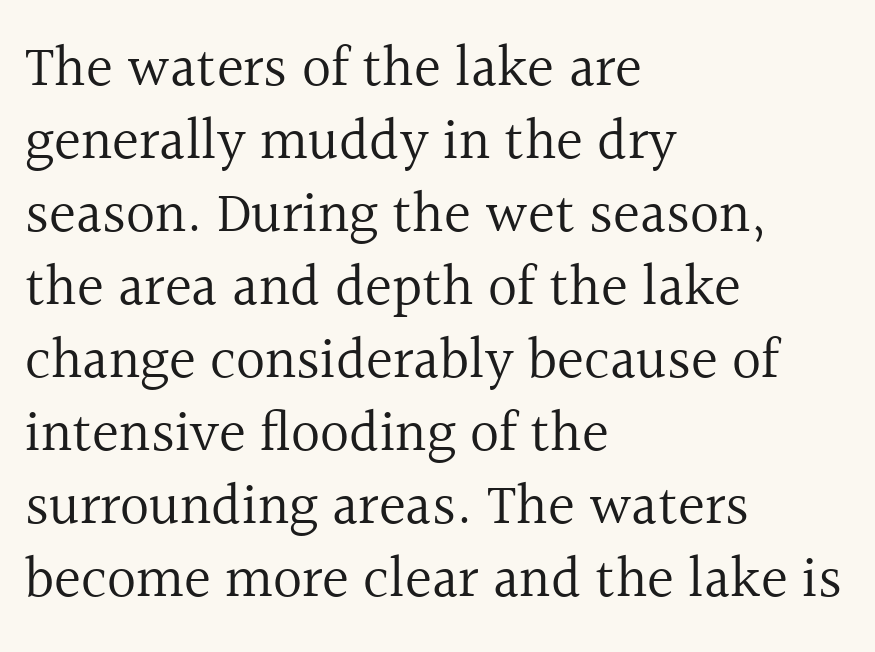
Q: Is the text bold? A: No.
Q: Is the text italic (slanted)? A: No, it is upright.
Q: Is the typeface a serif or a sans-serif typeface? A: Serif.
Q: Is the text underlined? A: No.
Q: How is the paragraph aligned? A: Left-aligned.
Q: Is the spacing between letters normal or unusually wide? A: Normal.
Q: Is the spacing between lines tight, normal or loose? A: Normal.
Q: Width (condensed, normal, or wide)? A: Normal.
Q: x-height? A: Medium.
Q: Monospaced? A: No.
